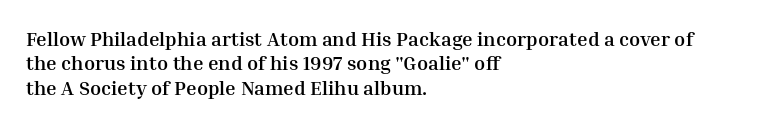
{"italic": "no", "bold": "yes", "underline": "no", "align": "left", "line_spacing_ratio": 1.22, "letter_spacing": "normal", "letter_spacing_em": 0.0, "glyph_px": 20}
